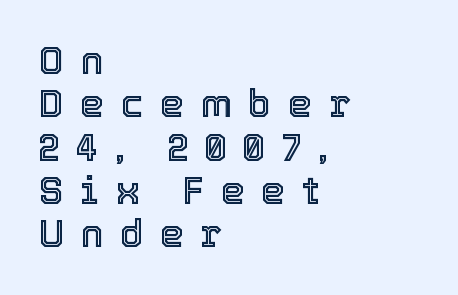
Q: Is the text italic (slanted)? A: No, it is upright.
Q: Is the text underlined? A: No.
Q: How is the paragraph aligned? A: Left-aligned.
Q: Is the spacing between letters normal or unusually wide? A: Unusually wide.
Q: Is the spacing between lines tight, normal or loose? A: Tight.
Q: Width (condensed, normal, or wide)? A: Normal.
Q: x-height? A: Medium.
Q: Monospaced? A: No.
